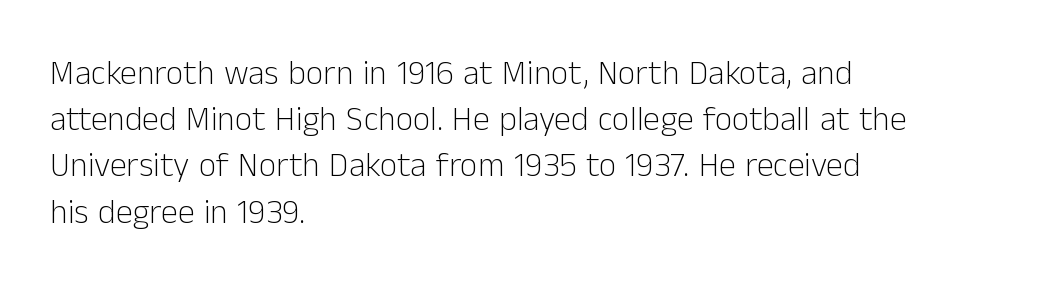
{"serif": "no", "italic": "no", "bold": "no", "weight": "light", "width": "normal", "stroke_contrast": "low", "x_height": "medium", "monospaced": "no", "underline": "no", "align": "left", "line_spacing": "normal", "line_spacing_ratio": 1.36, "letter_spacing": "normal", "letter_spacing_em": 0.0, "glyph_px": 34}
